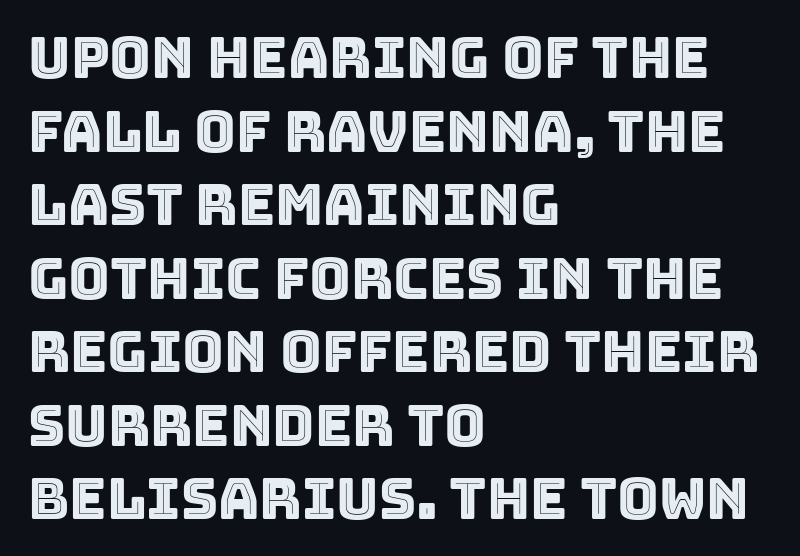
{"italic": "no", "width": "normal", "x_height": "large", "monospaced": "no", "underline": "no", "align": "left", "line_spacing": "normal", "line_spacing_ratio": 1.29, "letter_spacing": "normal", "letter_spacing_em": 0.0, "glyph_px": 57}
